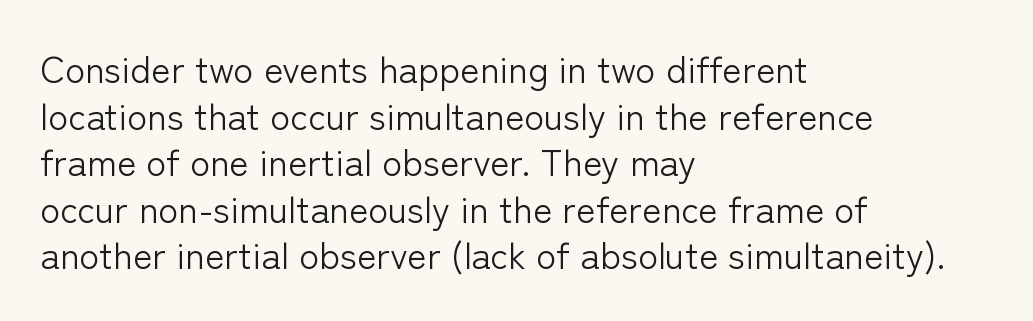
The image shows 37 px light sans-serif type, upright; set left-aligned, normal line spacing (1.26x), normal letter spacing, not underlined; low stroke contrast and a medium x-height.
